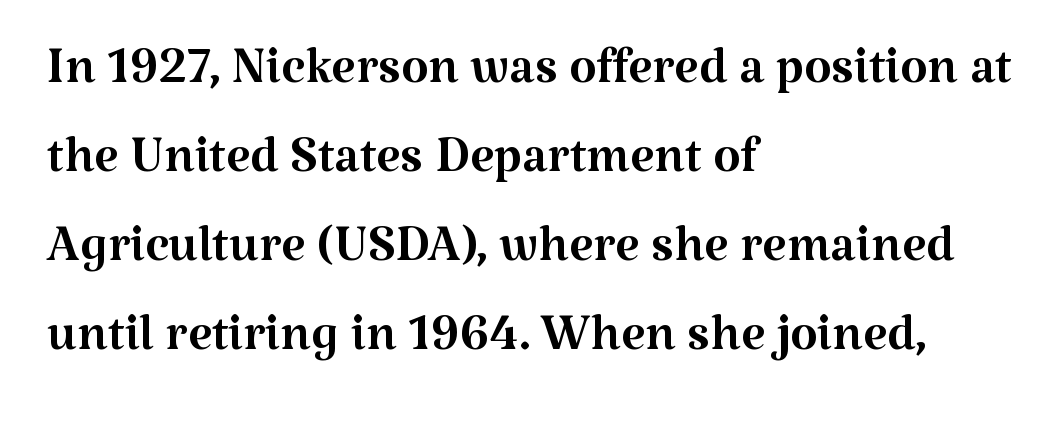
Counters stay open thanks to moderate or lighter strokes. The compositor pushed each line to the left boundary. This sample uses plain, unmodified letter spacing. This block has exactly the height ordinary leading produces. The string is rendered with underlining switched off. These lines are rendered in a variable-pitch font.
